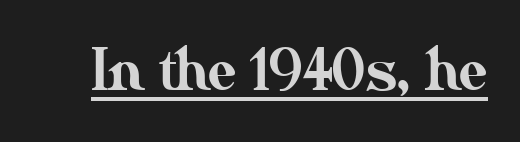
{"italic": "no", "width": "normal", "stroke_contrast": "medium", "x_height": "small", "monospaced": "no", "underline": "yes", "letter_spacing": "normal", "letter_spacing_em": 0.0, "glyph_px": 57}
